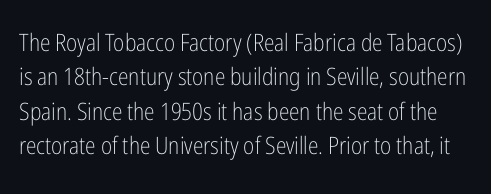
Q: Is the text bold? A: No.
Q: Is the text italic (slanted)? A: No, it is upright.
Q: Is the text underlined? A: No.
Q: Is the spacing between letters normal or unusually wide? A: Normal.
Q: Is the spacing between lines tight, normal or loose? A: Normal.
